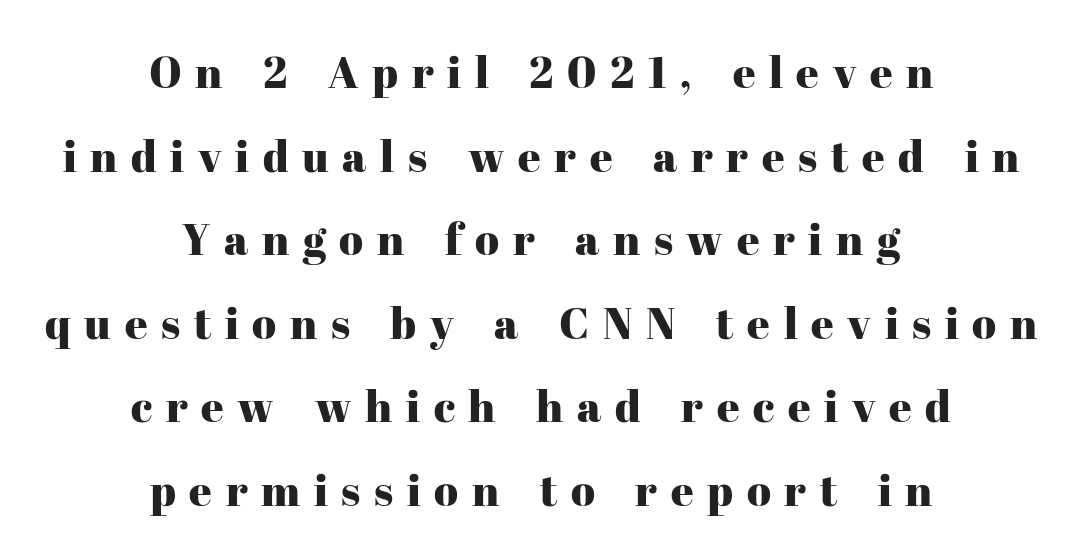
Q: Is the text italic (slanted)? A: No, it is upright.
Q: Is the typeface a serif or a sans-serif typeface? A: Serif.
Q: Is the text underlined? A: No.
Q: How is the paragraph aligned? A: Centered.
Q: Is the spacing between letters normal or unusually wide? A: Unusually wide.
Q: Is the spacing between lines tight, normal or loose? A: Loose.
Q: Width (condensed, normal, or wide)? A: Normal.
Q: Stroke contrast? A: High.
Q: x-height? A: Medium.
Q: Monospaced? A: No.
